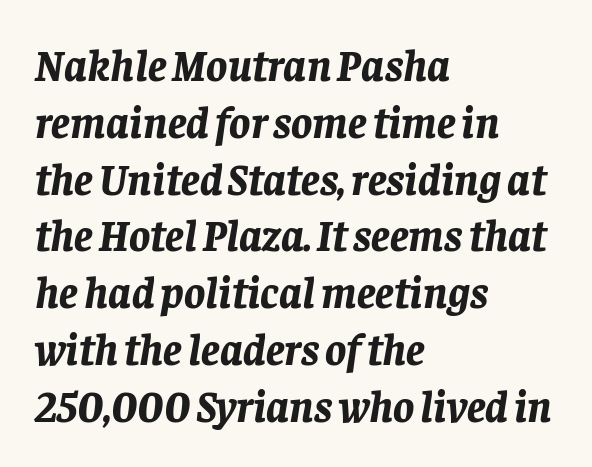
Q: Is the text bold? A: Yes.
Q: Is the text italic (slanted)? A: Yes, it leans right by about 8 degrees.
Q: Is the text underlined? A: No.
Q: How is the paragraph aligned? A: Left-aligned.
Q: Is the spacing between letters normal or unusually wide? A: Normal.
Q: Is the spacing between lines tight, normal or loose? A: Normal.
Q: Width (condensed, normal, or wide)? A: Normal.
Q: Stroke contrast? A: Low.
Q: x-height? A: Large.
Q: Monospaced? A: No.
